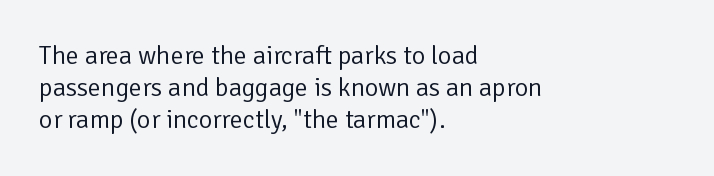
Q: Is the text bold? A: No.
Q: Is the text italic (slanted)? A: No, it is upright.
Q: Is the text underlined? A: No.
Q: How is the paragraph aligned? A: Left-aligned.
Q: Is the spacing between letters normal or unusually wide? A: Normal.
